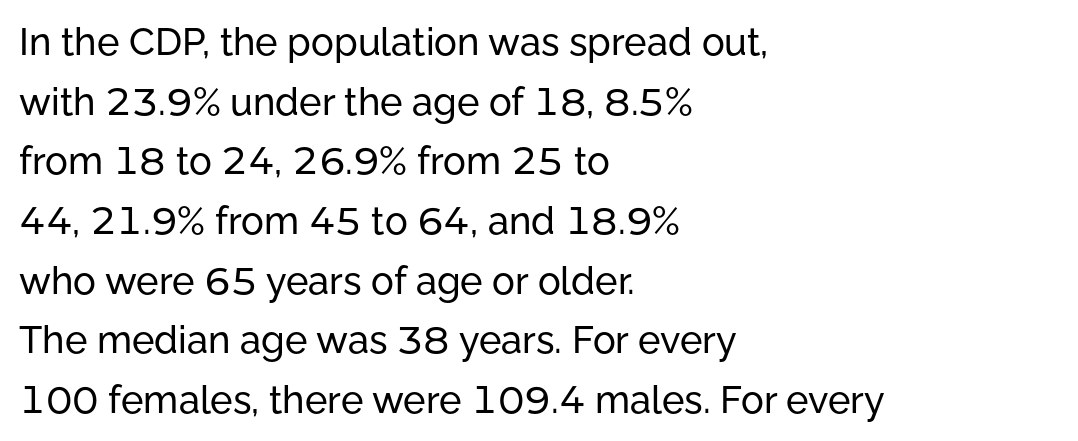
{"serif": "no", "italic": "no", "width": "normal", "stroke_contrast": "low", "x_height": "medium", "monospaced": "no", "underline": "no", "align": "left", "line_spacing": "normal", "line_spacing_ratio": 1.57, "letter_spacing": "normal", "letter_spacing_em": 0.0, "glyph_px": 38}
